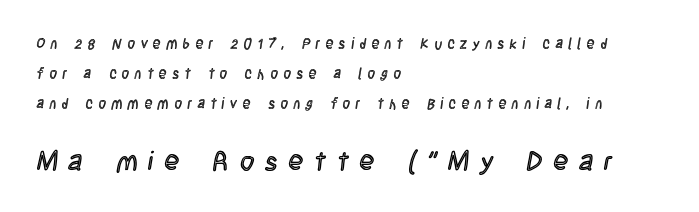
Q: Is the text italic (slanted)? A: Yes.
Q: Is the text underlined? A: No.
Q: How is the paragraph aligned? A: Left-aligned.
Q: Is the spacing between letters normal or unusually wide? A: Unusually wide.
Q: Is the spacing between lines tight, normal or loose? A: Loose.
Q: Which block of text is set in a larger size, the first (top) or the second (bottom)? A: The second (bottom) one.
